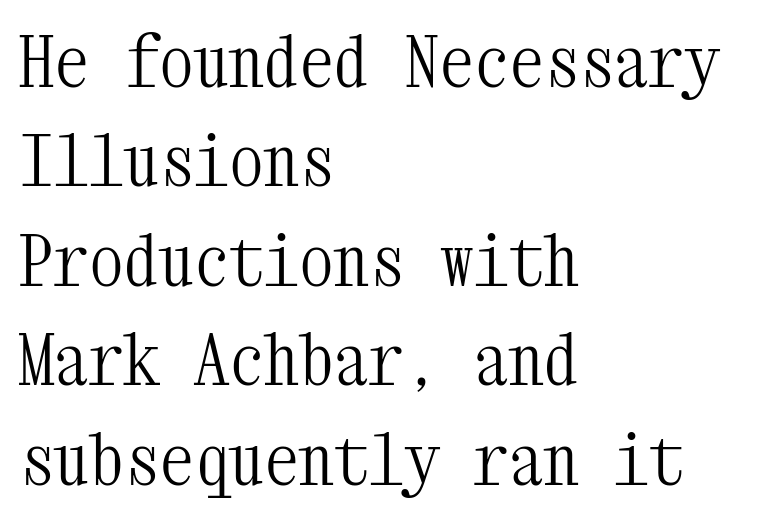
Between one letter and the next there's only the usual sliver of space. The rendering uses typewriter-style spacing with identical character cells. Check the space under the baseline: it is left empty. Evenly set lines give the paragraph a standard silhouette. This sample uses an upright cut, with every glyph sitting square on the baseline.
